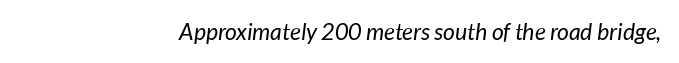
The image shows 23 px text type; set right-aligned, normal letter spacing, not underlined.
